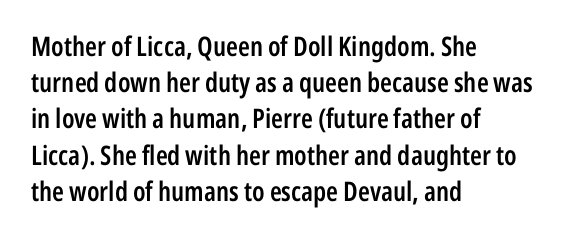
Q: Is the text bold? A: Semi-bold.
Q: Is the text italic (slanted)? A: No, it is upright.
Q: Is the text underlined? A: No.
Q: How is the paragraph aligned? A: Left-aligned.
Q: Is the spacing between letters normal or unusually wide? A: Normal.
Q: Is the spacing between lines tight, normal or loose? A: Normal.
